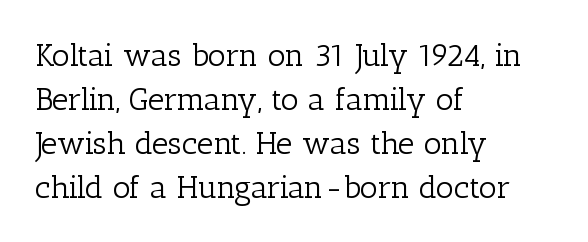
A quiet, ordinary-to-light weight characterises the typeface. Observe the ordinary spacing: letters are neighbours, not strangers. These lines sit exactly where default settings would place them. Varying glyph widths throughout — classic text-font behaviour. Upright lettering throughout.
